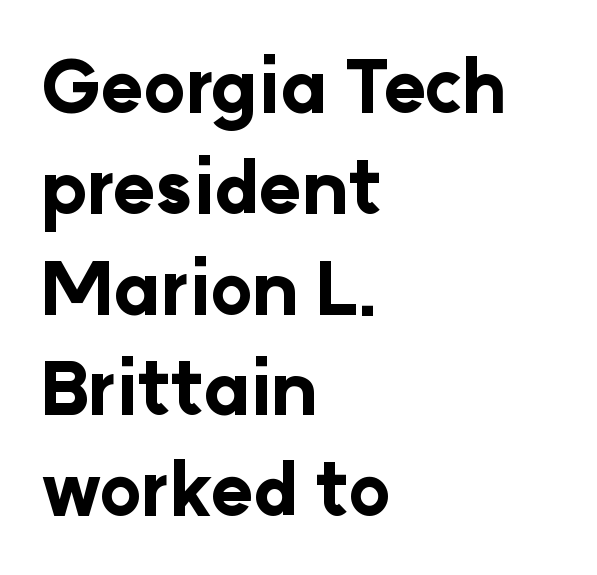
Q: Is the text bold? A: Yes.
Q: Is the text italic (slanted)? A: No, it is upright.
Q: Is the typeface a serif or a sans-serif typeface? A: Sans-serif.
Q: Is the text underlined? A: No.
Q: How is the paragraph aligned? A: Left-aligned.
Q: Is the spacing between letters normal or unusually wide? A: Normal.
Q: Is the spacing between lines tight, normal or loose? A: Normal.
Q: Width (condensed, normal, or wide)? A: Normal.
Q: Stroke contrast? A: Low.
Q: x-height? A: Medium.
Q: Monospaced? A: No.
